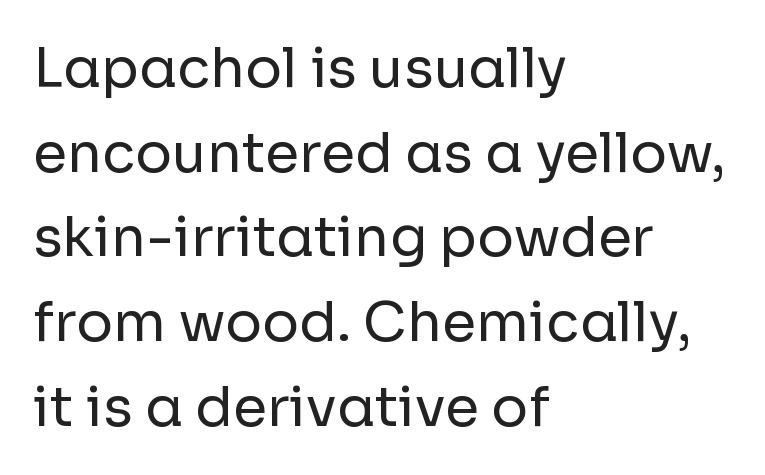
{"serif": "no", "italic": "no", "bold": "no", "weight": "regular", "width": "normal", "stroke_contrast": "low", "x_height": "medium", "monospaced": "no", "underline": "no", "align": "left", "line_spacing": "normal", "line_spacing_ratio": 1.54, "letter_spacing": "normal", "letter_spacing_em": 0.0, "glyph_px": 55}
